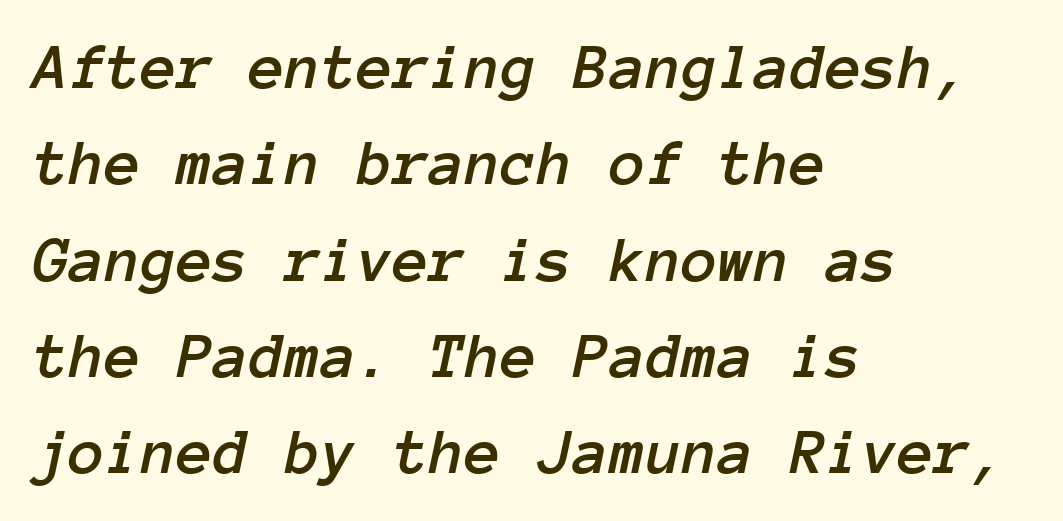
The image shows 66 px text type, italic (leaning right), monospaced; set left-aligned, normal line spacing (1.46x), normal letter spacing, not underlined; low stroke contrast and a medium x-height.
